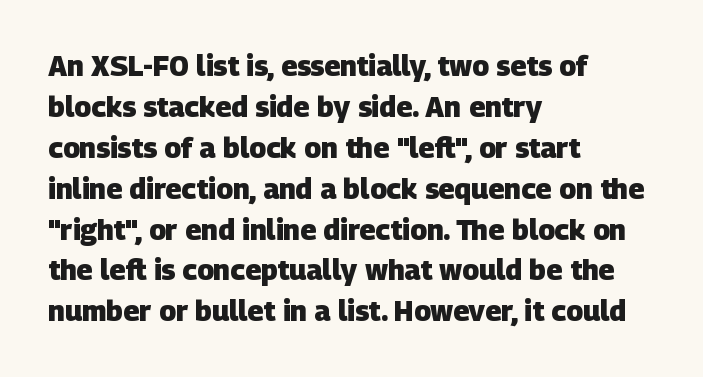
{"serif": "no", "bold": "yes", "weight": "heavy", "width": "normal", "stroke_contrast": "low", "x_height": "large", "monospaced": "no", "underline": "no", "align": "left", "line_spacing": "normal", "line_spacing_ratio": 1.46, "letter_spacing": "normal", "letter_spacing_em": 0.0, "glyph_px": 28}
